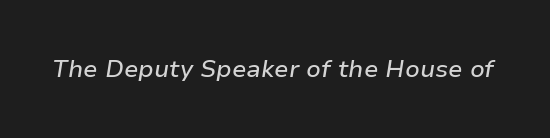
The image shows 24 px text type, italic (leaning right); set normal letter spacing, not underlined.
